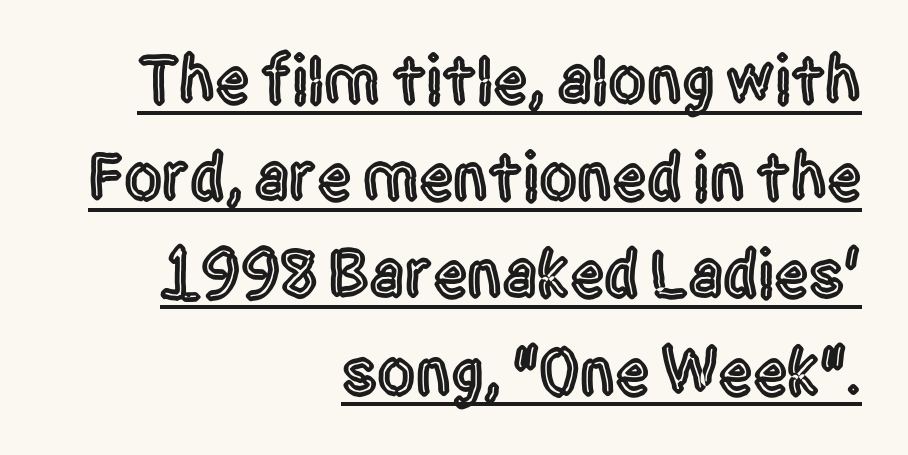
{"serif": "no", "italic": "no", "width": "condensed", "x_height": "large", "monospaced": "no", "underline": "yes", "align": "right", "line_spacing": "normal", "line_spacing_ratio": 1.43, "letter_spacing": "normal", "letter_spacing_em": 0.0, "glyph_px": 68}
